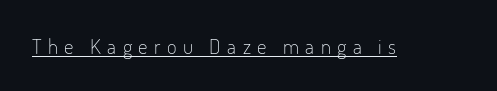
The image shows 21 px text type, upright; set unusually wide letter spacing (+0.3 em), underlined.
